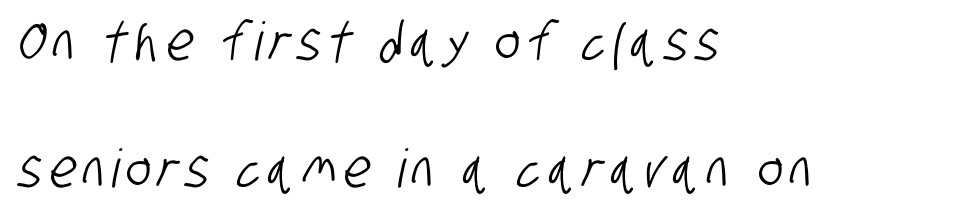
Q: Is the typeface a serif or a sans-serif typeface? A: Sans-serif.
Q: Is the text underlined? A: No.
Q: How is the paragraph aligned? A: Left-aligned.
Q: Is the spacing between lines tight, normal or loose? A: Loose.
Q: Width (condensed, normal, or wide)? A: Condensed.
Q: Stroke contrast? A: Low.
Q: x-height? A: Large.
Q: Monospaced? A: No.
